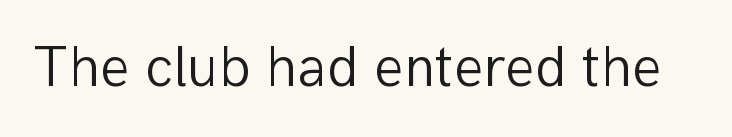
Serif or sans? Sans — the stroke terminals are bare. Has an underline been added? It has not. Do the characters align in a grid? No, the font is proportional. The type sits square on the baseline with zero lean. In terms of letterspacing, this is plain default setting.
